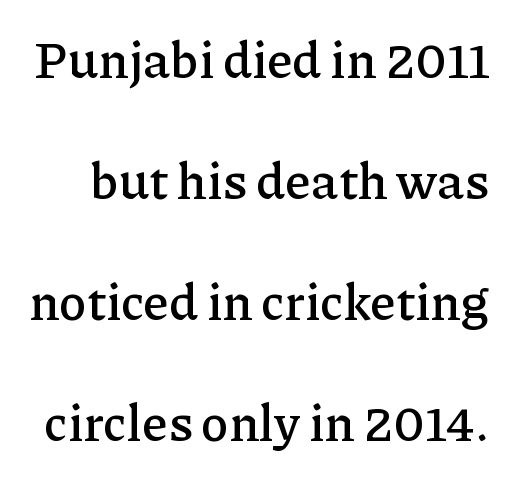
Anything drawn beneath the words? Only blank space. Ordinary non-slanted type is in use. Honestly, the rows look like they've been pulled way apart. Honestly, the letter spacing is just normal — you wouldn't notice it. Proportional: the letters do not fall into vertical columns.
